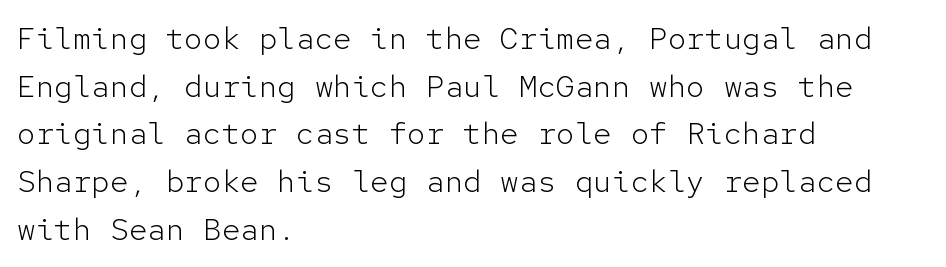
The image shows 31 px light sans-serif type, upright, monospaced; set left-aligned, normal line spacing (1.54x), normal letter spacing, not underlined; low stroke contrast and a medium x-height.
